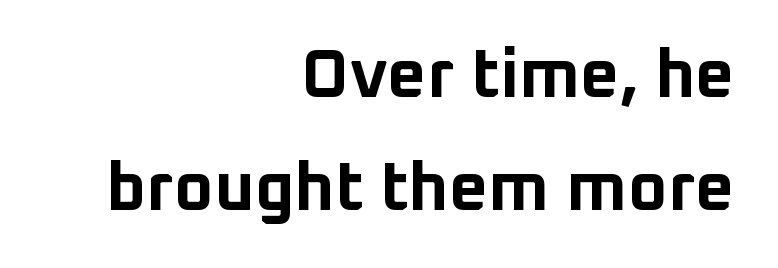
{"serif": "no", "italic": "no", "bold": "yes", "weight": "bold", "width": "normal", "stroke_contrast": "low", "x_height": "medium", "monospaced": "no", "underline": "no", "align": "right", "line_spacing": "normal", "line_spacing_ratio": 1.66, "letter_spacing": "normal", "letter_spacing_em": 0.0, "glyph_px": 68}
